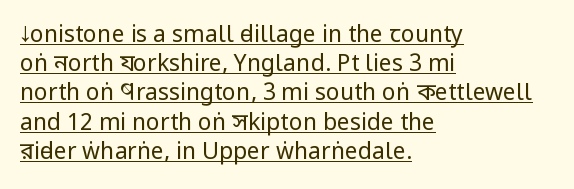
Stroke thickness stays within the range of a standard reading face or lighter. In terms of letterspacing, this is plain default setting. Italic: no, the glyphs are upright roman. Successive baselines arrive at the customary interval. The paragraph shown leans on its left margin.
